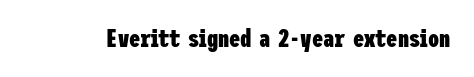
The image shows 25 px bold type, upright; set normal letter spacing, not underlined.
